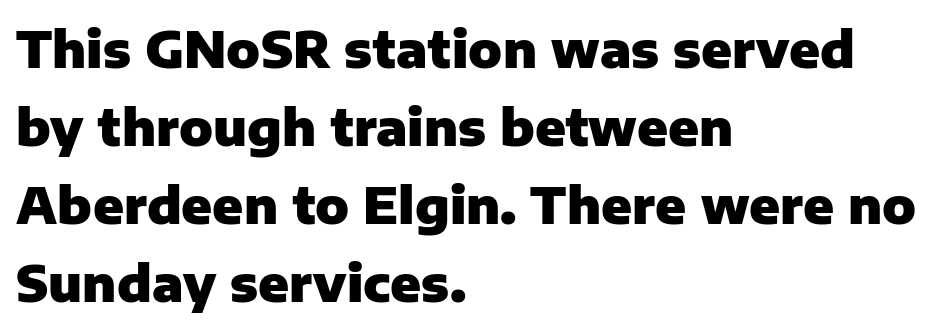
Q: Is the text bold? A: Yes.
Q: Is the text italic (slanted)? A: No, it is upright.
Q: Is the typeface a serif or a sans-serif typeface? A: Sans-serif.
Q: Is the text underlined? A: No.
Q: How is the paragraph aligned? A: Left-aligned.
Q: Is the spacing between letters normal or unusually wide? A: Normal.
Q: Is the spacing between lines tight, normal or loose? A: Normal.
Q: Width (condensed, normal, or wide)? A: Normal.
Q: Stroke contrast? A: Low.
Q: x-height? A: Medium.
Q: Monospaced? A: No.
